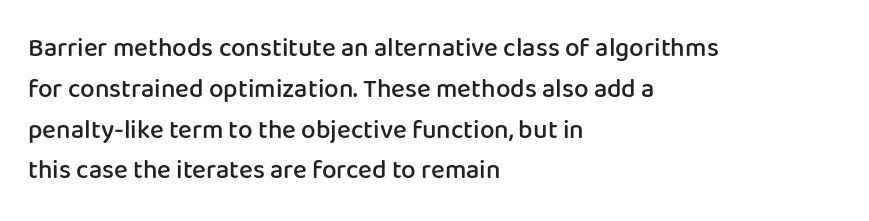
The image shows 26 px text type, upright; set left-aligned, normal line spacing (1.57x), normal letter spacing, not underlined.
